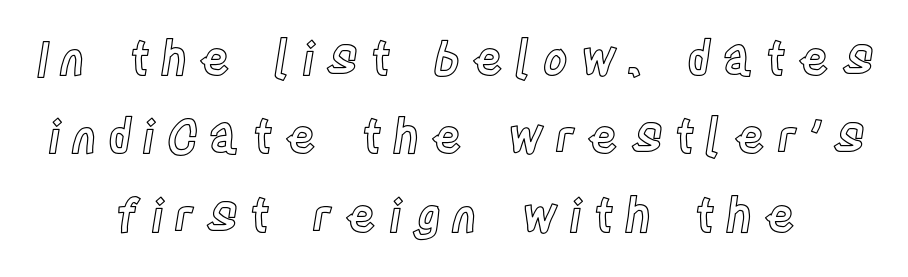
{"width": "condensed", "x_height": "large", "monospaced": "no", "underline": "no", "align": "center", "line_spacing": "normal", "line_spacing_ratio": 1.67, "letter_spacing": "wide", "letter_spacing_em": 0.24, "glyph_px": 47}
